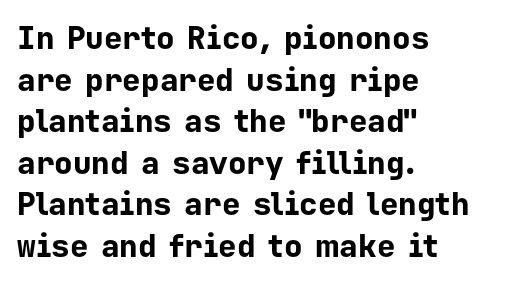
The image shows 31 px bold sans-serif type, upright, monospaced; set left-aligned, normal line spacing (1.34x), normal letter spacing, not underlined; low stroke contrast and a medium x-height.
